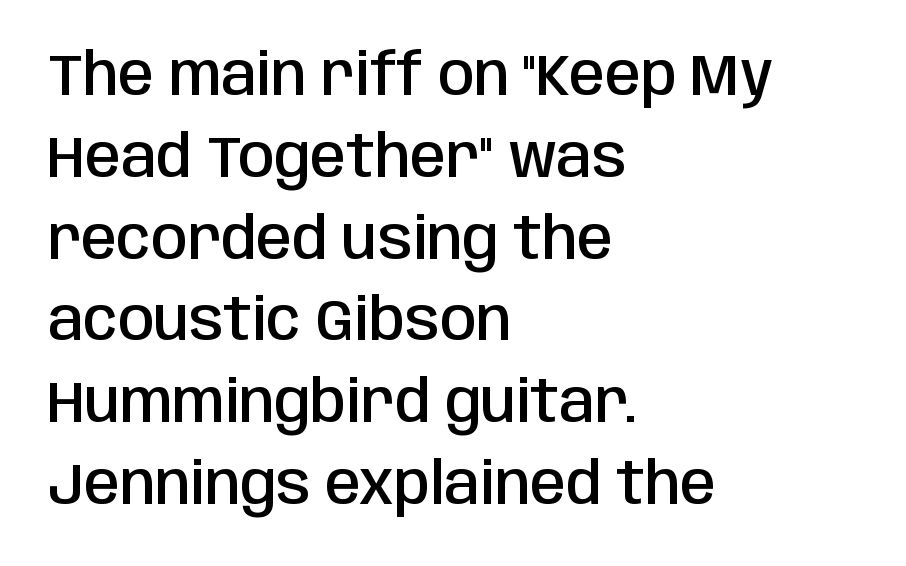
The image shows 58 px semibold, condensed sans-serif type, upright; set left-aligned, normal line spacing (1.41x), normal letter spacing, not underlined; low stroke contrast and a large x-height.
